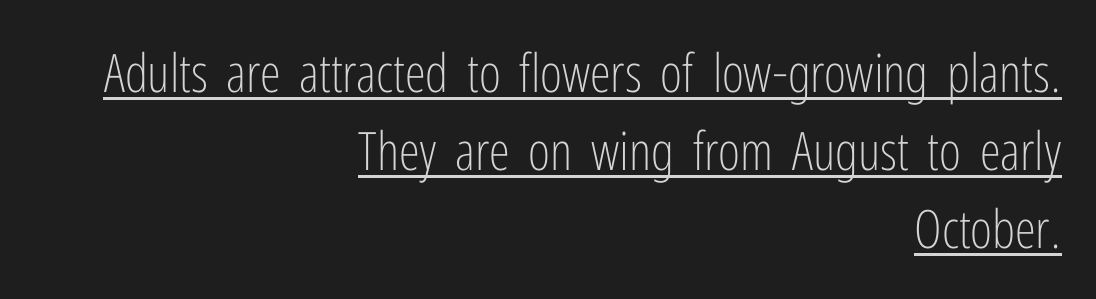
The letters stand straight up with perfectly vertical stems. Right-aligned paragraph, ragged on the left. Whoever set this chose a conventional vertical rhythm. Letter spacing: default. The cut favours lightness, reaching ordinary text weight at its darkest.
